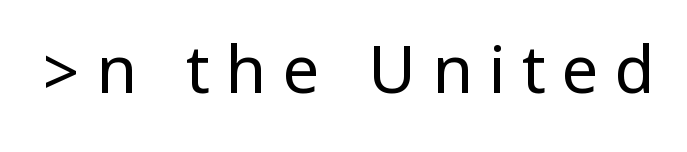
{"serif": "no", "italic": "no", "bold": "no", "weight": "regular", "width": "condensed", "stroke_contrast": "low", "underline": "no", "letter_spacing": "wide", "letter_spacing_em": 0.24, "glyph_px": 66}
